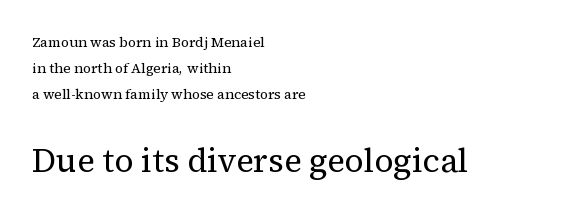
{"serif": "yes", "italic": "no", "bold": "no", "weight": "regular", "width": "normal", "stroke_contrast": "medium", "x_height": "medium", "monospaced": "no", "underline": "no", "align": "left", "line_spacing_ratio": 1.87, "letter_spacing": "normal", "letter_spacing_em": 0.0, "larger_block": "second", "size_ratio": 2.36, "glyph_px": 33}
